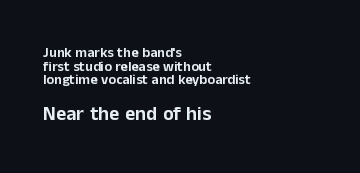
Q: Is the text italic (slanted)? A: No, it is upright.
Q: Is the text underlined? A: No.
Q: How is the paragraph aligned? A: Left-aligned.
Q: Is the spacing between letters normal or unusually wide? A: Normal.
Q: Is the spacing between lines tight, normal or loose? A: Tight.
Q: Which block of text is set in a larger size, the first (top) or the second (bottom)? A: The second (bottom) one.
